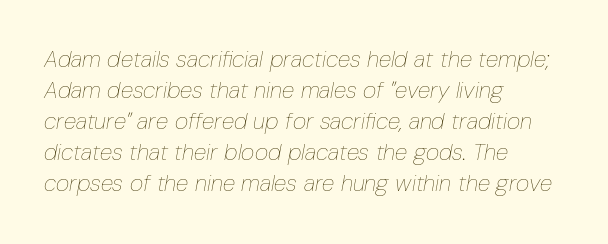
Q: Is the text bold? A: No.
Q: Is the text italic (slanted)? A: Yes, it leans right by about 10 degrees.
Q: Is the text underlined? A: No.
Q: How is the paragraph aligned? A: Left-aligned.
Q: Is the spacing between letters normal or unusually wide? A: Normal.
Q: Is the spacing between lines tight, normal or loose? A: Normal.
